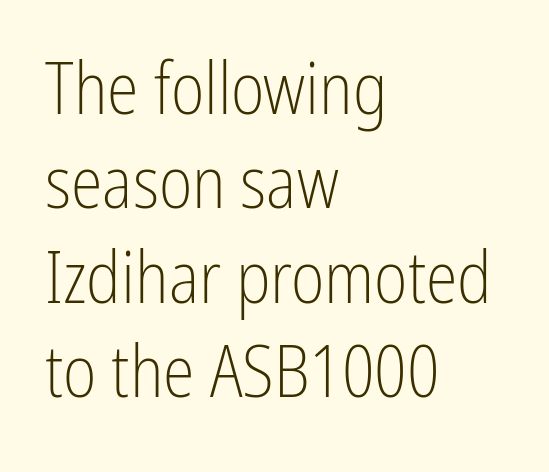
Q: Is the text bold? A: No.
Q: Is the text italic (slanted)? A: No, it is upright.
Q: Is the typeface a serif or a sans-serif typeface? A: Sans-serif.
Q: Is the text underlined? A: No.
Q: How is the paragraph aligned? A: Left-aligned.
Q: Is the spacing between letters normal or unusually wide? A: Normal.
Q: Is the spacing between lines tight, normal or loose? A: Normal.
Q: Width (condensed, normal, or wide)? A: Condensed.
Q: Stroke contrast? A: Low.
Q: x-height? A: Medium.
Q: Monospaced? A: No.
